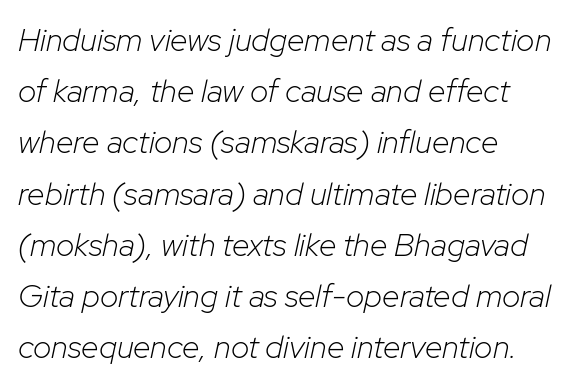
The image shows 32 px light type, italic (leaning right); set left-aligned, normal line spacing (1.6x), normal letter spacing, not underlined; low stroke contrast and a medium x-height.
